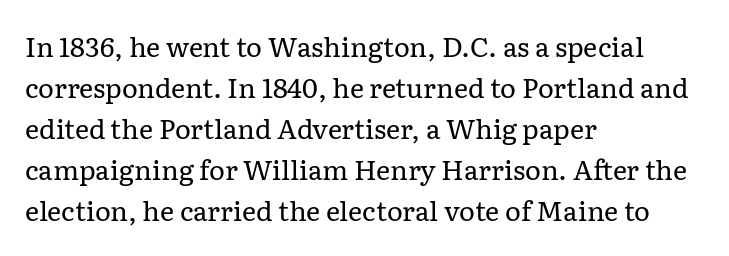
The image shows 27 px text type, upright; set left-aligned, normal line spacing (1.52x), normal letter spacing, not underlined.
